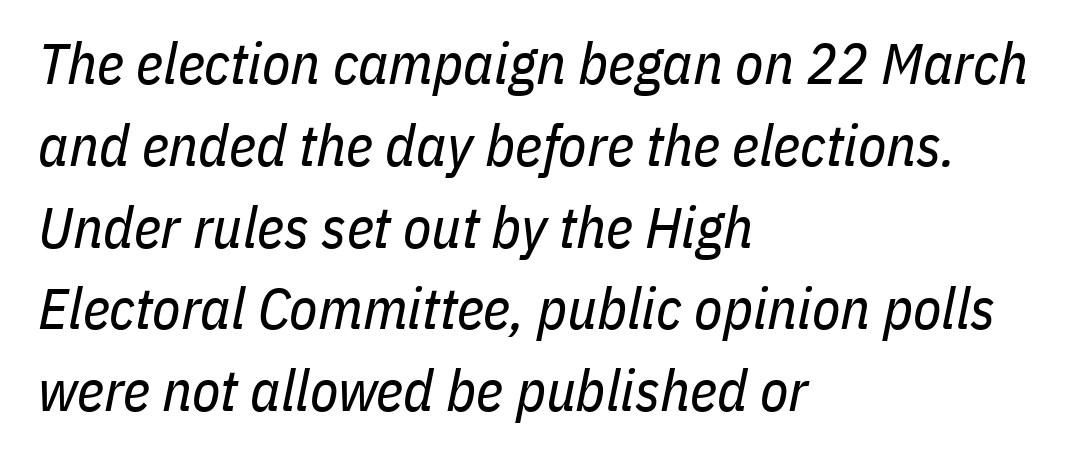
{"italic": "yes", "lean": "right", "slant_degrees": 11, "bold": "no", "weight": "regular", "width": "condensed", "stroke_contrast": "low", "x_height": "medium", "monospaced": "no", "underline": "no", "align": "left", "line_spacing": "normal", "line_spacing_ratio": 1.41, "letter_spacing": "normal", "letter_spacing_em": 0.0, "glyph_px": 58}
